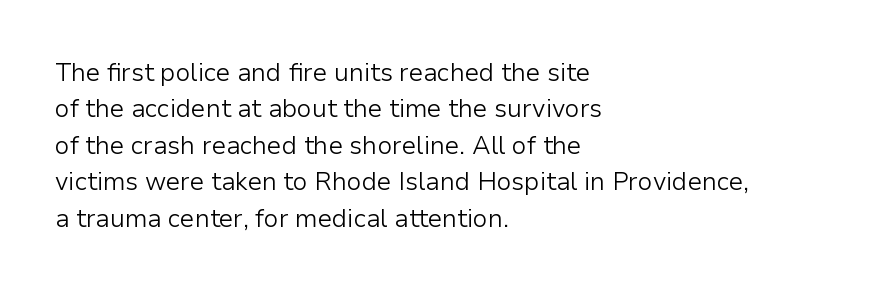
In terms of posture, this sample is upright. The passage shown has conventional tracking throughout. The zone under the glyphs is completely vacant. The lines are quadded left. These glyphs show unthickened strokes, regular width or finer. Rows of type keep a routine distance in the vertical direction.
